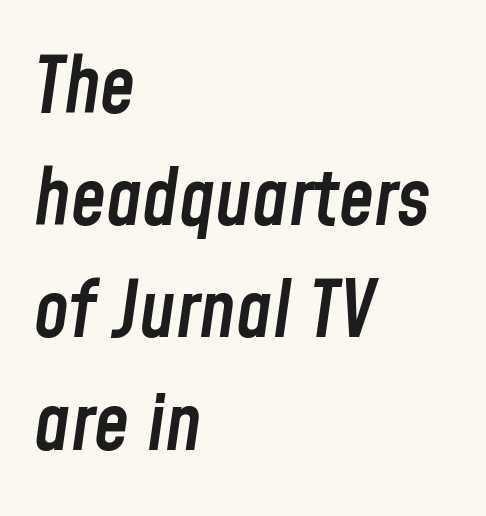
The image shows 79 px semibold, condensed type, italic (leaning right); set left-aligned, normal line spacing (1.42x), normal letter spacing, not underlined; low stroke contrast and a medium x-height.
